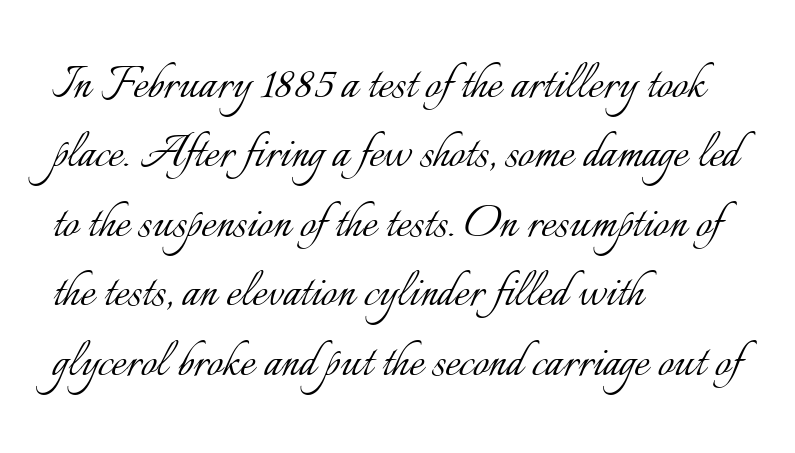
The face looks like a standard text weight, possibly lighter. The setting favours the left margin, as ordinary paragraphs usually do. Underlining? Definitely not there. Letter spacing: default.
